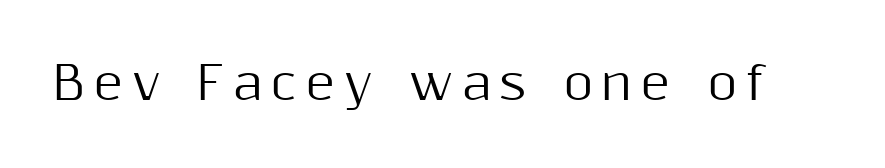
Q: Is the text italic (slanted)? A: No, it is upright.
Q: Is the typeface a serif or a sans-serif typeface? A: Sans-serif.
Q: Is the text underlined? A: No.
Q: Width (condensed, normal, or wide)? A: Normal.
Q: Stroke contrast? A: Medium.
Q: x-height? A: Medium.
Q: Monospaced? A: No.
